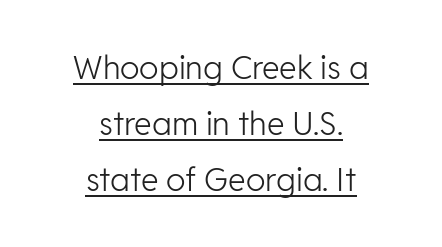
The compositor balanced each line on the midline. It's the straight-up-and-down kind of type. Think of a printed novel: that variable character pitch is what you see here. Classification — sans serif.
